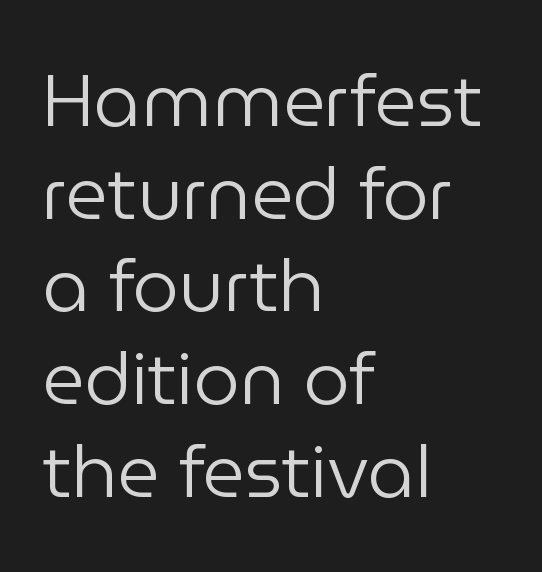
{"serif": "no", "italic": "no", "bold": "no", "weight": "regular", "width": "normal", "stroke_contrast": "low", "x_height": "medium", "monospaced": "no", "underline": "no", "align": "left", "line_spacing": "normal", "line_spacing_ratio": 1.27, "letter_spacing": "normal", "letter_spacing_em": 0.0, "glyph_px": 73}
